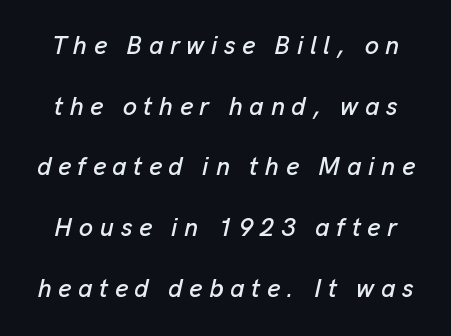
Q: Is the text italic (slanted)? A: Yes, it leans right by about 13 degrees.
Q: Is the text underlined? A: No.
Q: Is the spacing between letters normal or unusually wide? A: Unusually wide.
Q: Is the spacing between lines tight, normal or loose? A: Loose.
